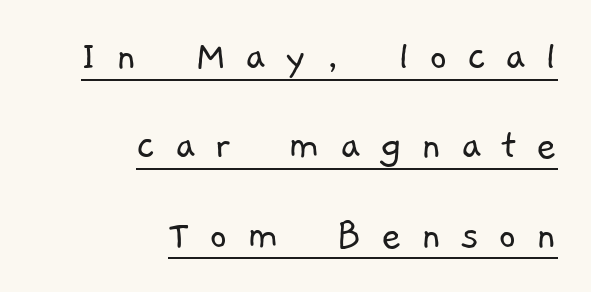
{"serif": "no", "bold": "no", "weight": "light", "width": "normal", "stroke_contrast": "low", "x_height": "medium", "monospaced": "no", "underline": "yes", "align": "right", "line_spacing": "loose", "line_spacing_ratio": 2.03, "letter_spacing": "wide", "letter_spacing_em": 0.44, "glyph_px": 44}
